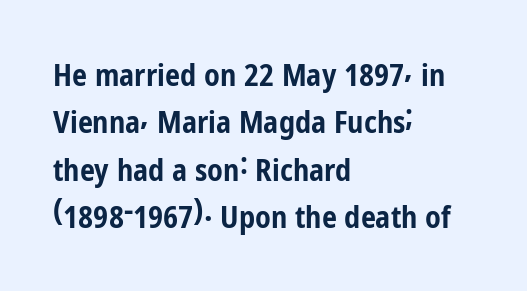
Q: Is the text bold? A: Yes.
Q: Is the text italic (slanted)? A: No, it is upright.
Q: Is the typeface a serif or a sans-serif typeface? A: Sans-serif.
Q: Is the text underlined? A: No.
Q: How is the paragraph aligned? A: Left-aligned.
Q: Is the spacing between letters normal or unusually wide? A: Normal.
Q: Is the spacing between lines tight, normal or loose? A: Normal.
Q: Width (condensed, normal, or wide)? A: Condensed.
Q: Stroke contrast? A: Low.
Q: x-height? A: Medium.
Q: Monospaced? A: No.
